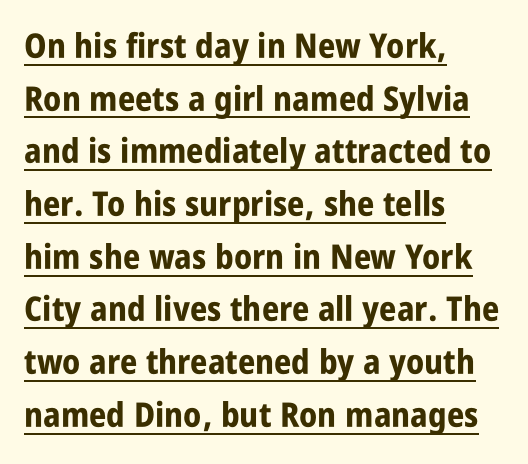
{"serif": "no", "italic": "no", "bold": "yes", "weight": "bold", "width": "condensed", "stroke_contrast": "low", "x_height": "large", "monospaced": "no", "underline": "yes", "align": "left", "line_spacing": "normal", "line_spacing_ratio": 1.55, "letter_spacing": "normal", "letter_spacing_em": 0.0, "glyph_px": 34}
